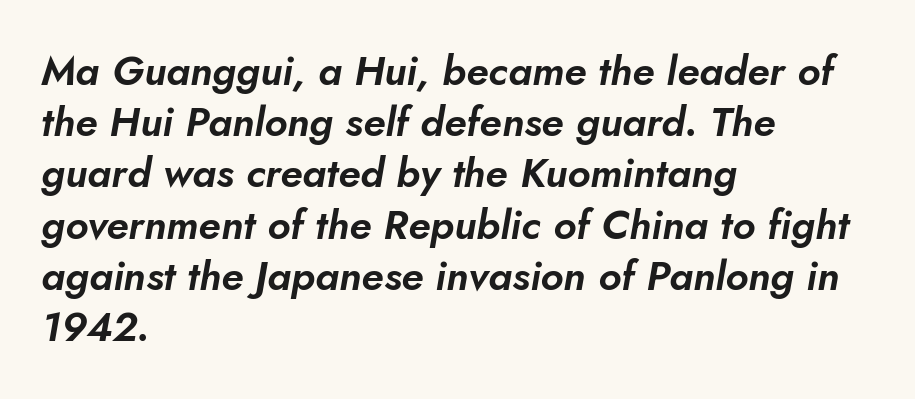
Clear beneath every line of the passage. Is the letter spacing exaggerated? No — it looks like the ordinary default. Varying glyph widths throughout — classic text-font behaviour. The space between consecutive lines is moderate.
